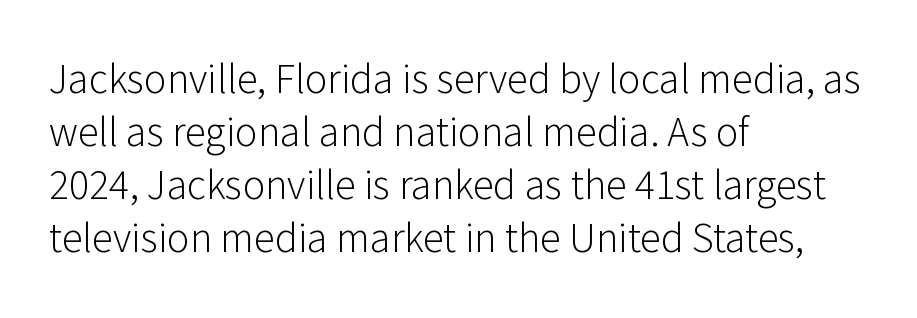
{"serif": "no", "italic": "no", "bold": "no", "weight": "light", "width": "normal", "stroke_contrast": "low", "x_height": "medium", "monospaced": "no", "underline": "no", "align": "left", "line_spacing": "normal", "line_spacing_ratio": 1.26, "letter_spacing": "normal", "letter_spacing_em": 0.0, "glyph_px": 42}
